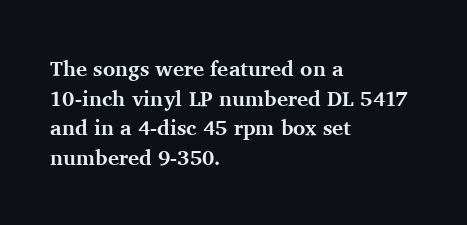
{"italic": "no", "bold": "yes", "underline": "no", "align": "left", "line_spacing": "normal", "line_spacing_ratio": 1.41, "letter_spacing": "normal", "letter_spacing_em": 0.0, "glyph_px": 21}
